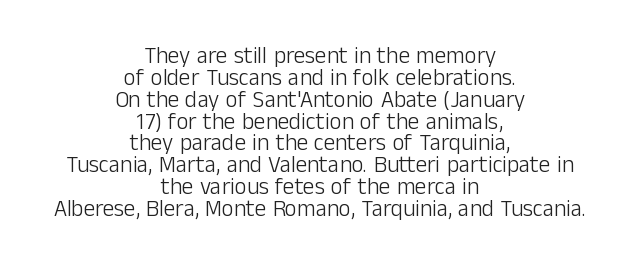
{"italic": "no", "bold": "no", "underline": "no", "align": "center", "line_spacing": "tight", "line_spacing_ratio": 0.95, "letter_spacing": "normal", "letter_spacing_em": 0.0, "glyph_px": 23}
